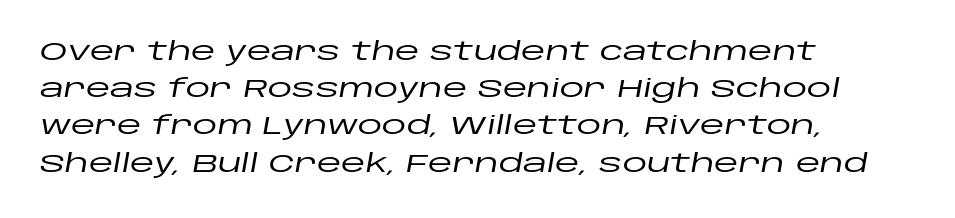
Q: Is the text italic (slanted)? A: Yes, it leans right by about 10 degrees.
Q: Is the text underlined? A: No.
Q: How is the paragraph aligned? A: Left-aligned.
Q: Is the spacing between letters normal or unusually wide? A: Normal.
Q: Is the spacing between lines tight, normal or loose? A: Normal.
